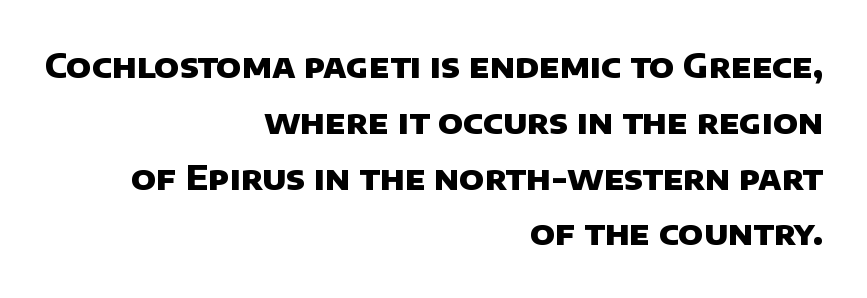
{"serif": "no", "bold": "yes", "weight": "heavy", "width": "normal", "stroke_contrast": "low", "x_height": "large", "monospaced": "no", "underline": "no", "align": "right", "line_spacing": "normal", "line_spacing_ratio": 1.69, "letter_spacing": "normal", "letter_spacing_em": 0.0, "glyph_px": 33}
